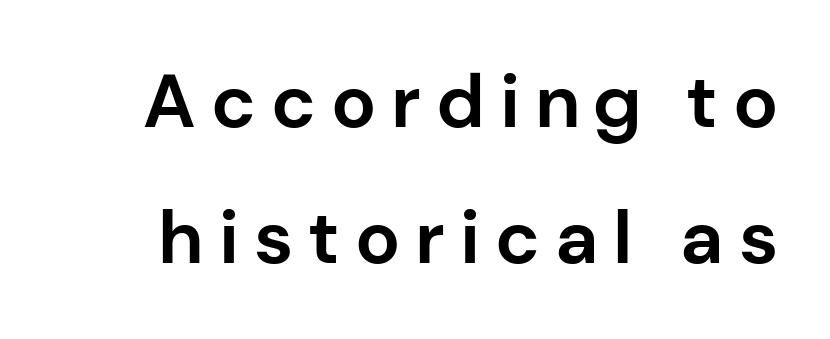
{"serif": "no", "italic": "no", "bold": "yes", "weight": "bold", "width": "normal", "stroke_contrast": "low", "x_height": "medium", "monospaced": "no", "underline": "no", "line_spacing_ratio": 1.81, "letter_spacing": "wide", "letter_spacing_em": 0.2, "glyph_px": 75}
